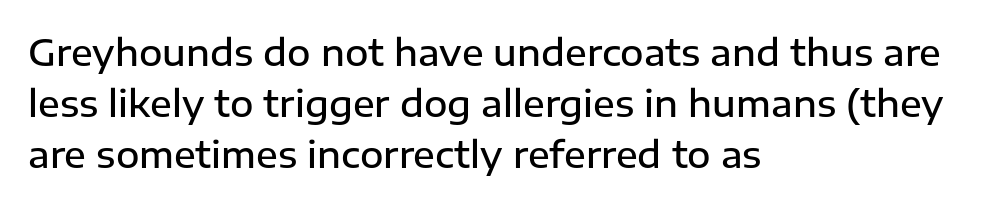
{"serif": "no", "italic": "no", "bold": "semi", "weight": "semibold", "width": "normal", "stroke_contrast": "low", "x_height": "medium", "monospaced": "no", "underline": "no", "align": "left", "line_spacing": "normal", "line_spacing_ratio": 1.41, "letter_spacing": "normal", "letter_spacing_em": 0.0, "glyph_px": 36}
